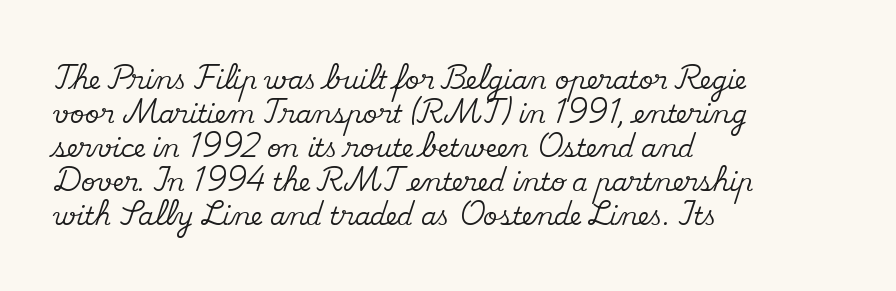
Q: Is the text italic (slanted)? A: Yes.
Q: Is the text underlined? A: No.
Q: How is the paragraph aligned? A: Left-aligned.
Q: Is the spacing between letters normal or unusually wide? A: Normal.
Q: Is the spacing between lines tight, normal or loose? A: Normal.
